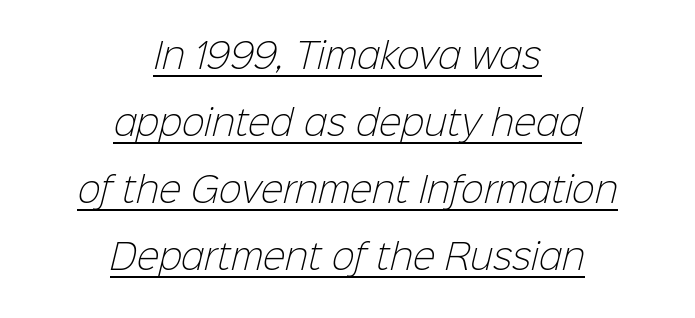
On a weight scale, this lands at 450 or below. Is this a sans? Yes — the strokes have no serifs. Visually the block forms a symmetrical silhouette, jagged on both flanks. Does the leading feel generous? Absolutely, it's lavish.
